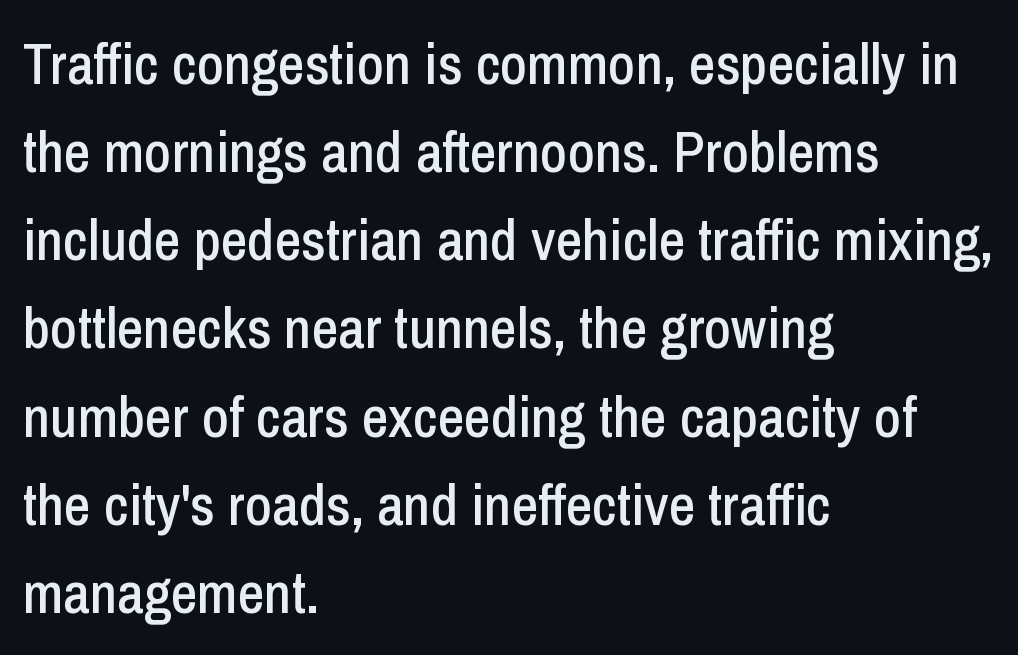
The rendering anchors every line to the left-hand side. Varying glyph widths throughout — classic text-font behaviour. In terms of letterspacing, this is plain default setting. Serif or sans? Sans — the stroke terminals are bare. Plain, unruled lines of type. Posture: upright roman.
